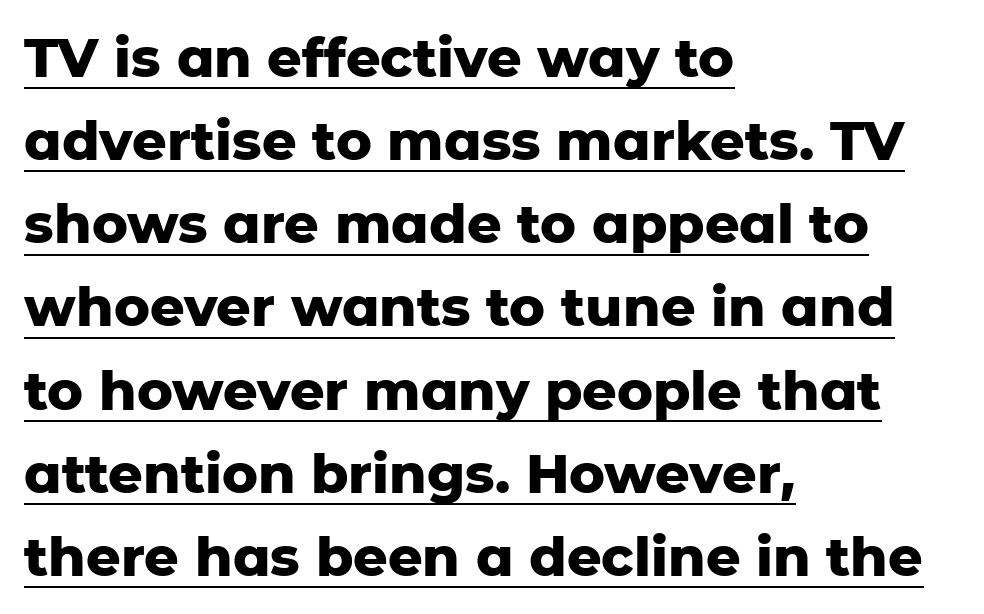
Q: Is the text bold? A: Yes.
Q: Is the text italic (slanted)? A: No, it is upright.
Q: Is the typeface a serif or a sans-serif typeface? A: Sans-serif.
Q: Is the text underlined? A: Yes.
Q: How is the paragraph aligned? A: Left-aligned.
Q: Is the spacing between letters normal or unusually wide? A: Normal.
Q: Is the spacing between lines tight, normal or loose? A: Normal.
Q: Width (condensed, normal, or wide)? A: Normal.
Q: Stroke contrast? A: Low.
Q: x-height? A: Medium.
Q: Monospaced? A: No.
